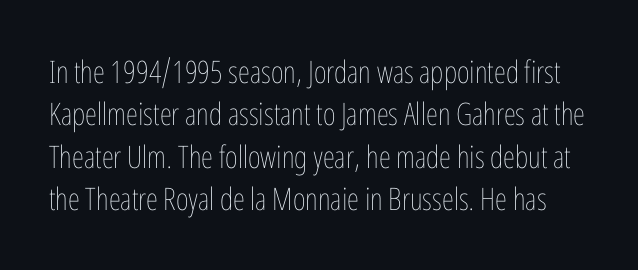
Q: Is the text bold? A: No.
Q: Is the text italic (slanted)? A: No, it is upright.
Q: Is the text underlined? A: No.
Q: Is the spacing between letters normal or unusually wide? A: Normal.
Q: Is the spacing between lines tight, normal or loose? A: Normal.
Q: Width (condensed, normal, or wide)? A: Condensed.
Q: Stroke contrast? A: Low.
Q: x-height? A: Medium.
Q: Monospaced? A: No.
